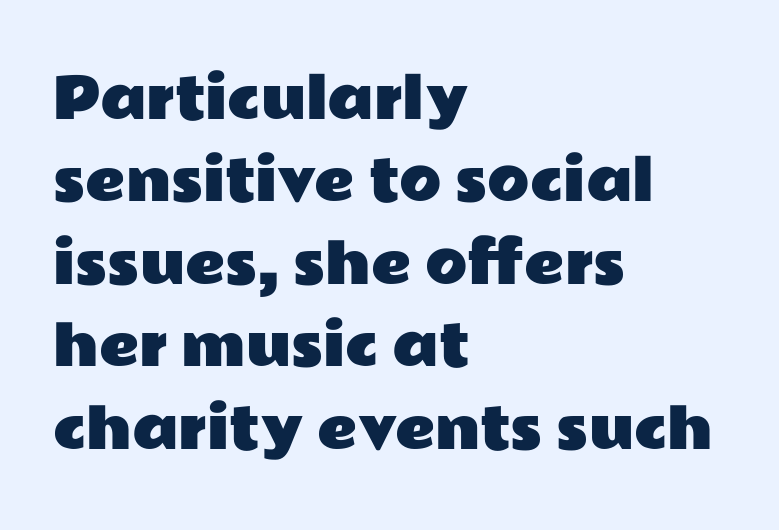
Examine the stroke ends and you'll find no serifs. A normal amount of white space separates one row of letters from the next. Does extra space separate the letters? No, they use regular spacing. Only glyphs here, with clear space below each row. This rendering uses left alignment, leaving the right contour irregular. Italic: no, the glyphs are upright roman.
